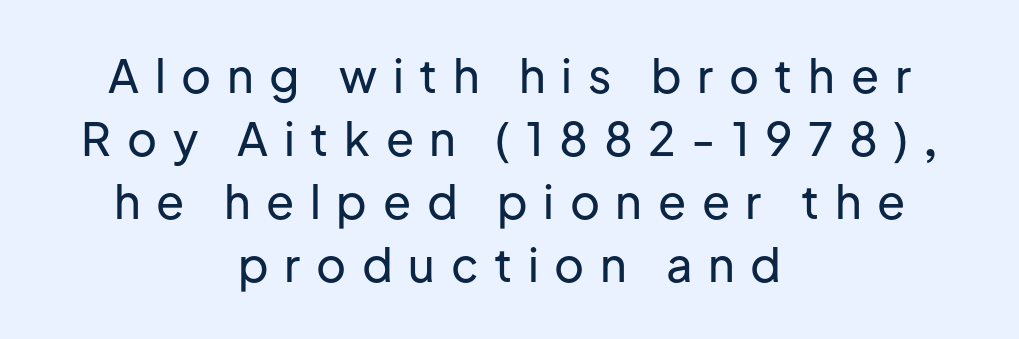
The image shows 46 px sans-serif type, upright; set centered, normal line spacing (1.37x), unusually wide letter spacing (+0.34 em), not underlined; low stroke contrast and a medium x-height.
